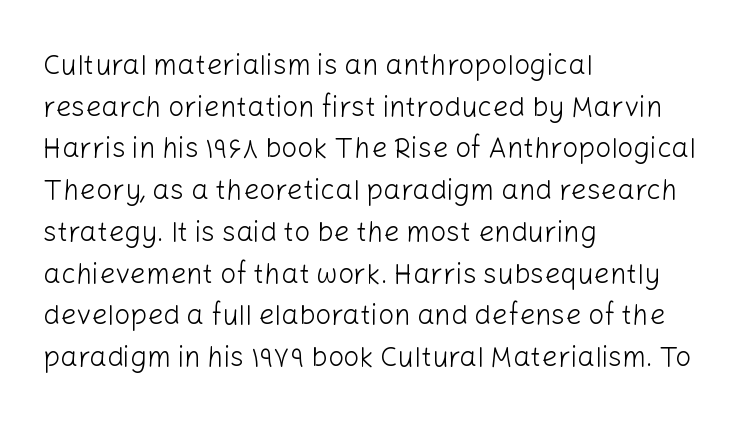
The image shows 28 px light sans-serif type, upright; set left-aligned, normal line spacing (1.49x), normal letter spacing, not underlined; low stroke contrast and a medium x-height.
